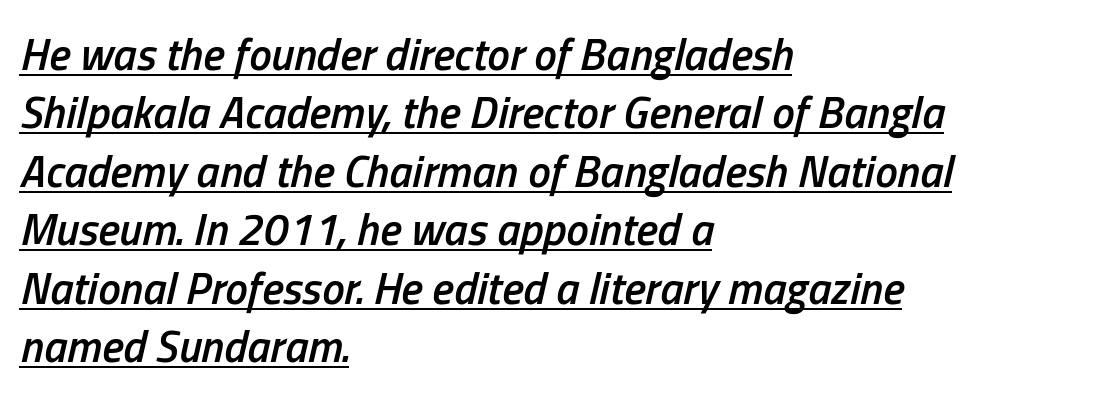
Q: Is the text bold? A: Semi-bold.
Q: Is the text italic (slanted)? A: Yes, it leans right by about 13 degrees.
Q: Is the text underlined? A: Yes.
Q: How is the paragraph aligned? A: Left-aligned.
Q: Is the spacing between letters normal or unusually wide? A: Normal.
Q: Is the spacing between lines tight, normal or loose? A: Normal.
Q: Width (condensed, normal, or wide)? A: Condensed.
Q: Stroke contrast? A: Low.
Q: x-height? A: Medium.
Q: Monospaced? A: No.
